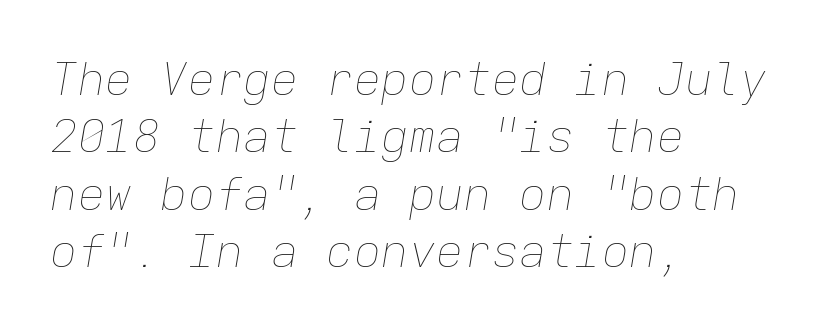
The image shows 46 px thin type, italic (leaning right), monospaced; set left-aligned, normal line spacing (1.25x), normal letter spacing, not underlined; low stroke contrast and a medium x-height.
